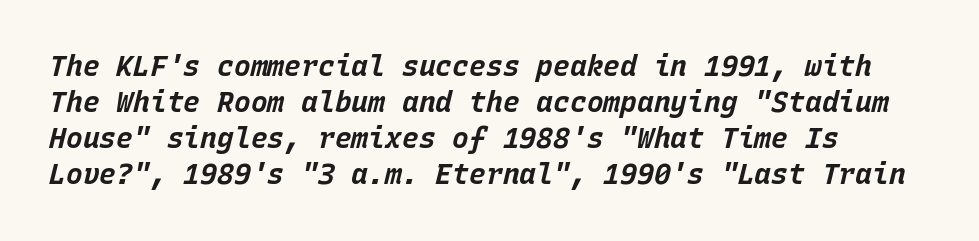
If you measured baseline to baseline, you'd find a middling distance. Each letter, wide or thin by design, is forced into the same width here. The line texture is even and compact thanks to regular tracking. The compositor pushed each line to the left boundary. Just letters on the line, the space beneath them empty.
